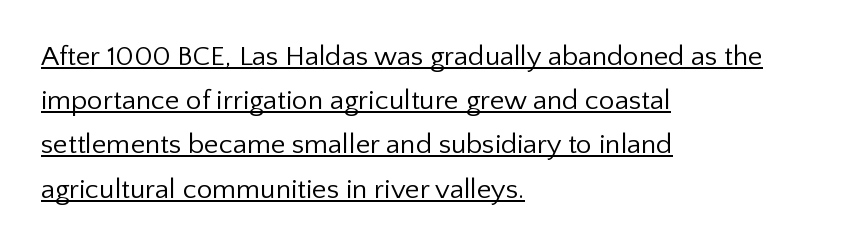
In terms of leading, this rendering sits right in the middle. These lines are composed in type without serifs. The lettering stays uniformly vertical, giving the passage a roman look. Each letter keeps its own natural width here, so spacing adapts to shape.
